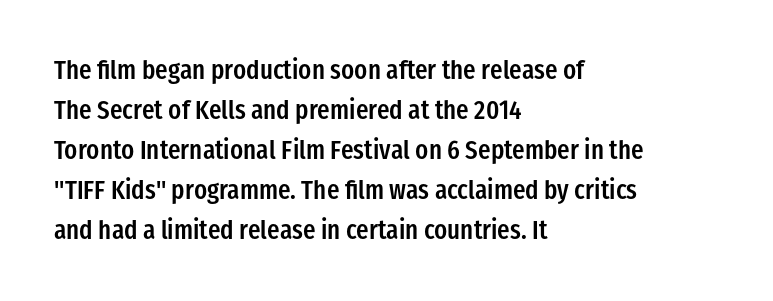
Q: Is the text bold? A: Semi-bold.
Q: Is the text italic (slanted)? A: No, it is upright.
Q: Is the text underlined? A: No.
Q: How is the paragraph aligned? A: Left-aligned.
Q: Is the spacing between letters normal or unusually wide? A: Normal.
Q: Is the spacing between lines tight, normal or loose? A: Normal.
